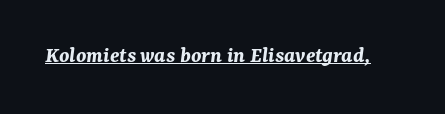
{"italic": "yes", "lean": "right", "slant_degrees": 7, "bold": "yes", "underline": "yes", "letter_spacing": "normal", "letter_spacing_em": 0.0, "glyph_px": 23}
